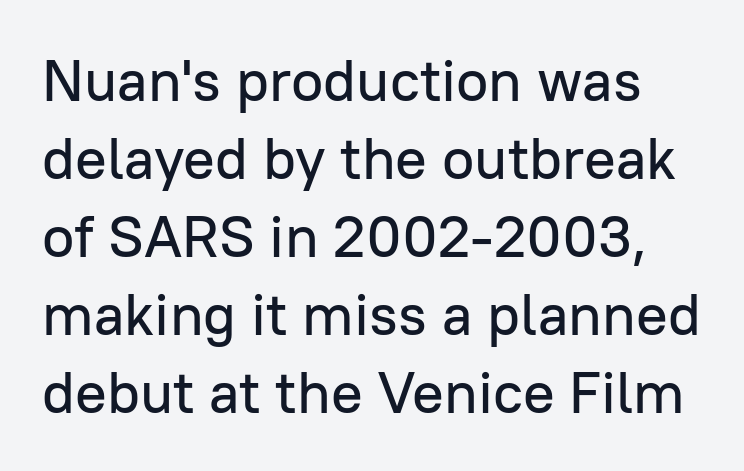
The image shows 59 px sans-serif type, upright; set normal line spacing (1.32x), normal letter spacing, not underlined; low stroke contrast and a medium x-height.
